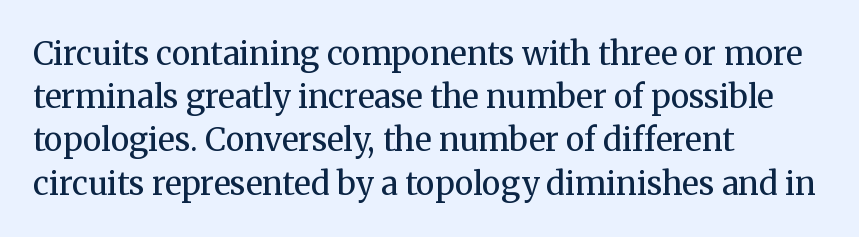
{"serif": "yes", "italic": "no", "bold": "no", "weight": "regular", "width": "normal", "stroke_contrast": "medium", "x_height": "medium", "monospaced": "no", "underline": "no", "align": "left", "line_spacing": "normal", "line_spacing_ratio": 1.35, "letter_spacing": "normal", "letter_spacing_em": 0.0, "glyph_px": 32}
